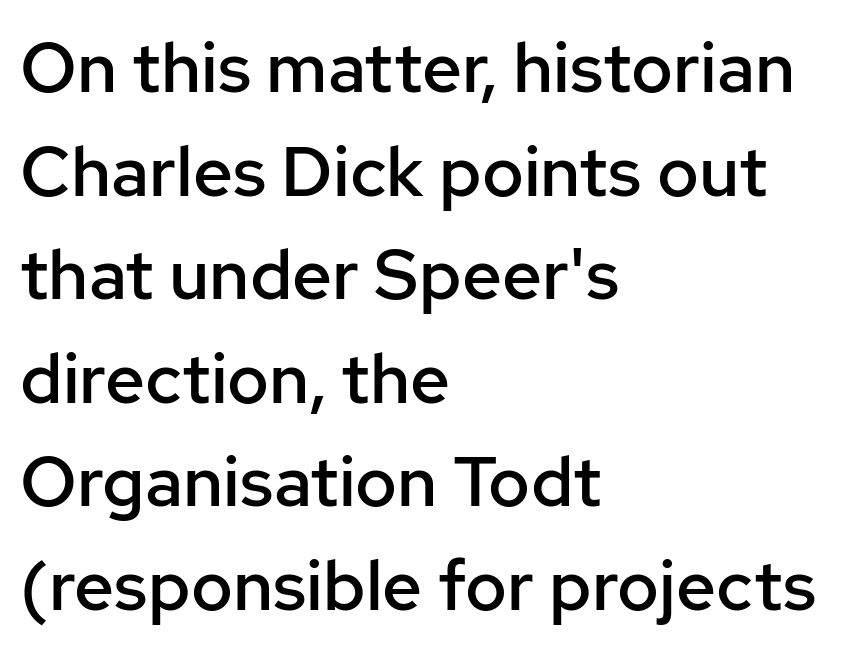
Is this a fixed-width face? No — the glyphs have proportional, varying widths. Its strokes are somewhat broadened, the hallmark of semibold type. In terms of posture, this sample is upright. Examine the stroke ends and you'll find no serifs. The line-height multiplier appears to be the usual default.
